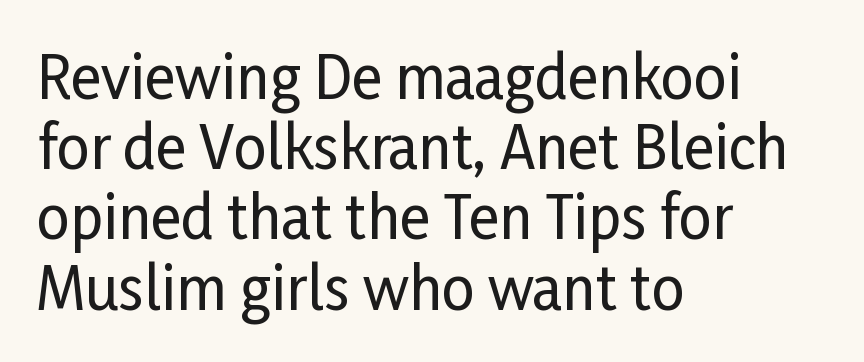
The image shows 58 px condensed sans-serif type, upright; set left-aligned, line spacing 1.21x, normal letter spacing, not underlined; low stroke contrast and a medium x-height.
